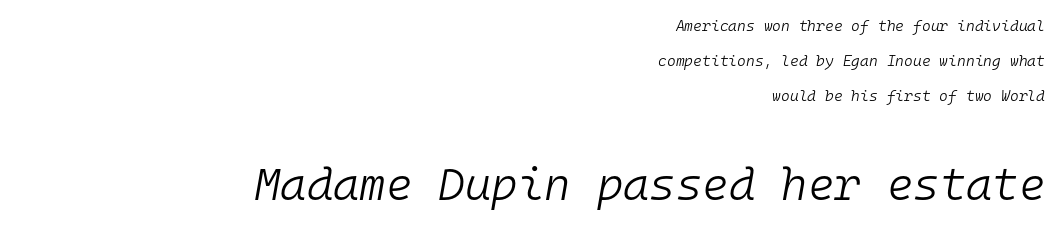
The image shows 45 px light type, italic (leaning right), monospaced; set right-aligned, loose line spacing (2.33x), normal letter spacing, not underlined; the second (bottom) block is 3.0x larger; low stroke contrast and a medium x-height.
